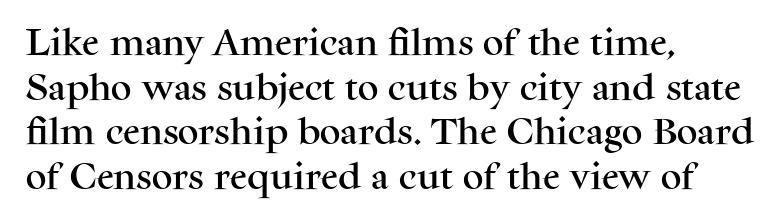
The image shows 29 px serif type, upright; set left-aligned, normal line spacing (1.54x), normal letter spacing, not underlined; medium stroke contrast and a medium x-height.
